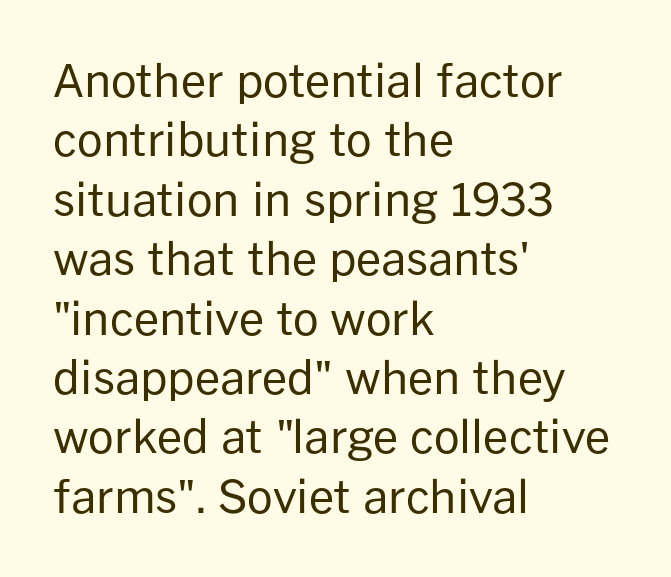
The image shows 45 px regular-weight sans-serif type, upright; set left-aligned, normal line spacing (1.32x), normal letter spacing, not underlined; low stroke contrast and a medium x-height.
